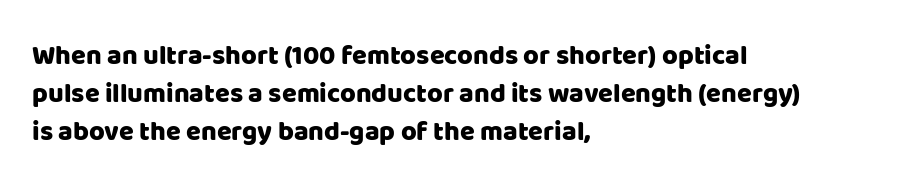
{"italic": "no", "underline": "no", "align": "left", "line_spacing": "normal", "line_spacing_ratio": 1.41, "letter_spacing": "normal", "letter_spacing_em": 0.0, "glyph_px": 27}
